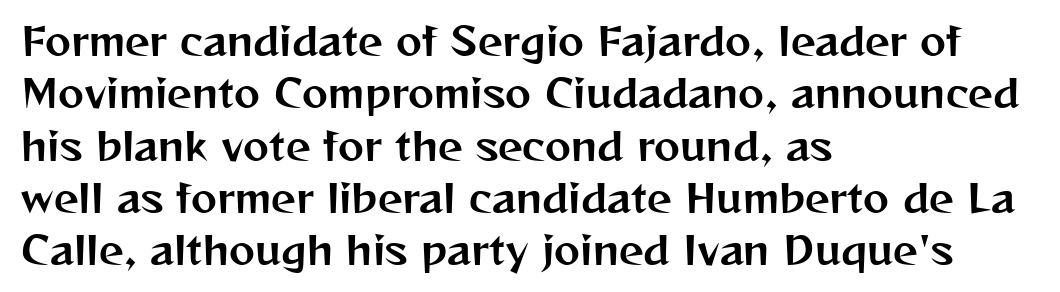
Q: Is the text italic (slanted)? A: No, it is upright.
Q: Is the typeface a serif or a sans-serif typeface? A: Sans-serif.
Q: Is the text underlined? A: No.
Q: How is the paragraph aligned? A: Left-aligned.
Q: Is the spacing between letters normal or unusually wide? A: Normal.
Q: Is the spacing between lines tight, normal or loose? A: Normal.
Q: Width (condensed, normal, or wide)? A: Normal.
Q: Stroke contrast? A: Medium.
Q: x-height? A: Medium.
Q: Monospaced? A: No.
